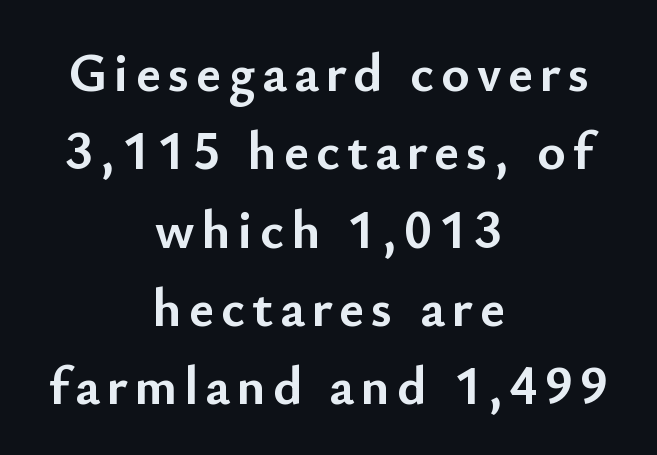
Q: Is the text bold? A: Yes.
Q: Is the text italic (slanted)? A: No, it is upright.
Q: Is the typeface a serif or a sans-serif typeface? A: Sans-serif.
Q: Is the text underlined? A: No.
Q: How is the paragraph aligned? A: Centered.
Q: Is the spacing between lines tight, normal or loose? A: Normal.
Q: Width (condensed, normal, or wide)? A: Normal.
Q: Stroke contrast? A: Low.
Q: x-height? A: Small.
Q: Monospaced? A: No.
